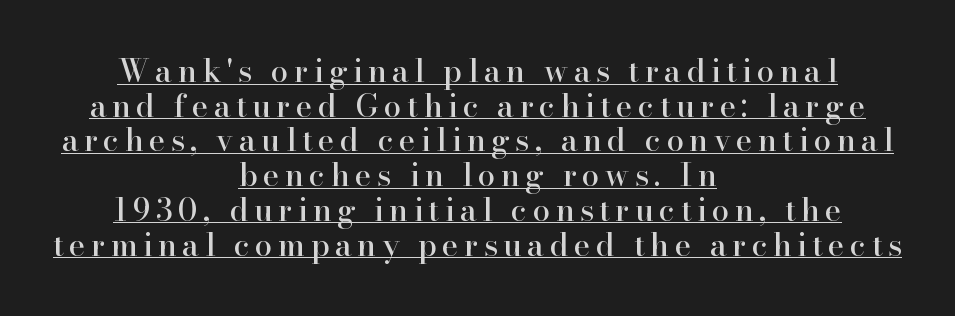
Q: Is the text italic (slanted)? A: No, it is upright.
Q: Is the typeface a serif or a sans-serif typeface? A: Serif.
Q: Is the text underlined? A: Yes.
Q: How is the paragraph aligned? A: Centered.
Q: Is the spacing between lines tight, normal or loose? A: Tight.
Q: Width (condensed, normal, or wide)? A: Normal.
Q: Stroke contrast? A: High.
Q: x-height? A: Small.
Q: Monospaced? A: No.
